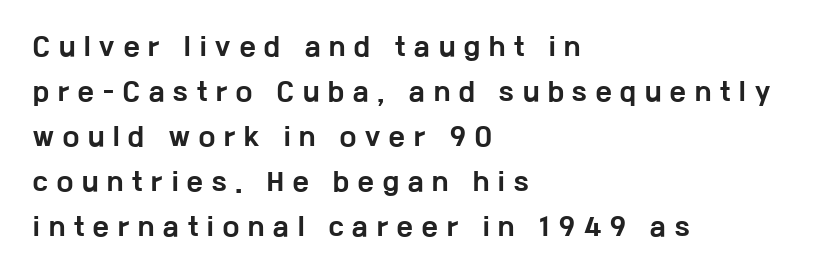
You could only call the tracking loose — the letters float apart. Students, this is bold: see how much ink each stroke carries. Rendered with straight, roman letterforms. Any mark beneath the type? The region is blank. Where is the straight margin? On the left.
